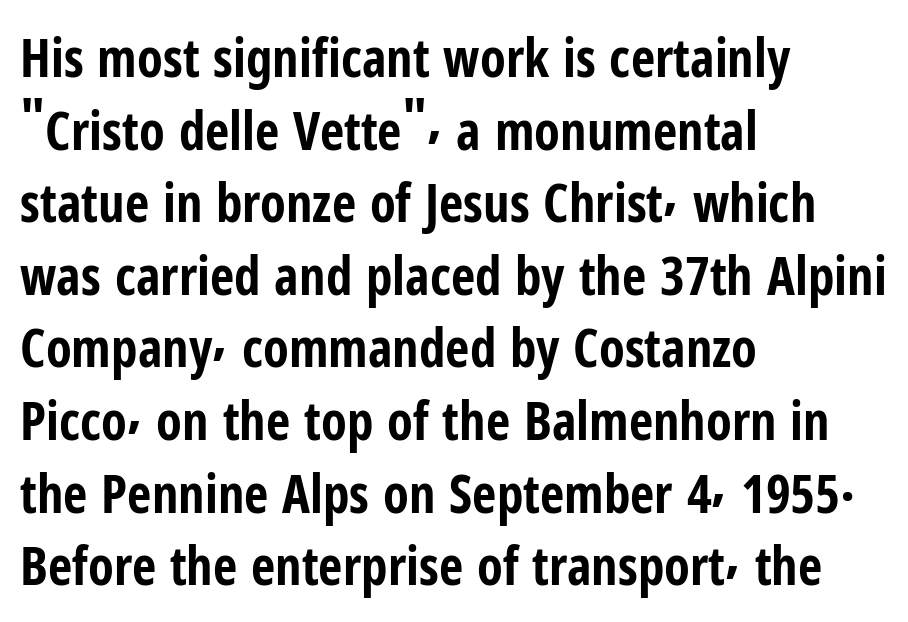
The image shows 53 px bold, condensed sans-serif type, upright; set left-aligned, normal line spacing (1.37x), normal letter spacing, not underlined; low stroke contrast and a medium x-height.
